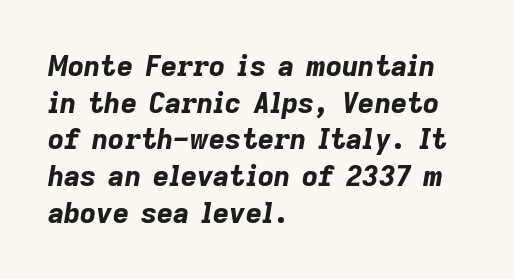
{"italic": "yes", "lean": "right", "slant_degrees": 9, "bold": "yes", "weight": "bold", "width": "normal", "stroke_contrast": "low", "x_height": "medium", "monospaced": "no", "underline": "no", "align": "left", "line_spacing": "normal", "line_spacing_ratio": 1.31, "letter_spacing": "normal", "letter_spacing_em": 0.0, "glyph_px": 28}
